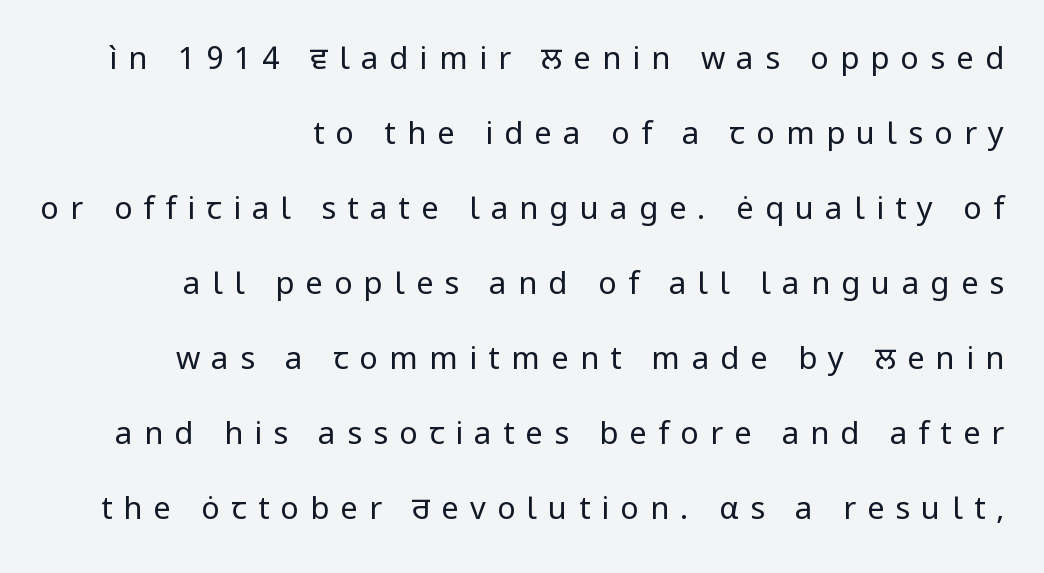
Q: Is the text bold? A: No.
Q: Is the text italic (slanted)? A: No, it is upright.
Q: Is the typeface a serif or a sans-serif typeface? A: Sans-serif.
Q: Is the text underlined? A: No.
Q: How is the paragraph aligned? A: Right-aligned.
Q: Is the spacing between letters normal or unusually wide? A: Unusually wide.
Q: Is the spacing between lines tight, normal or loose? A: Loose.
Q: Width (condensed, normal, or wide)? A: Normal.
Q: Stroke contrast? A: Low.
Q: x-height? A: Medium.
Q: Monospaced? A: No.
